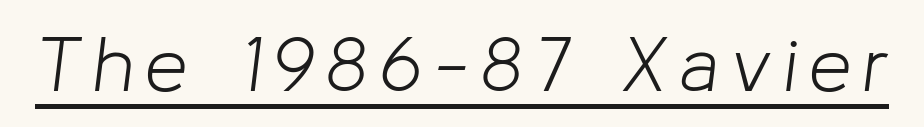
The image shows 76 px light type, italic (leaning right); set underlined; low stroke contrast and a medium x-height.
